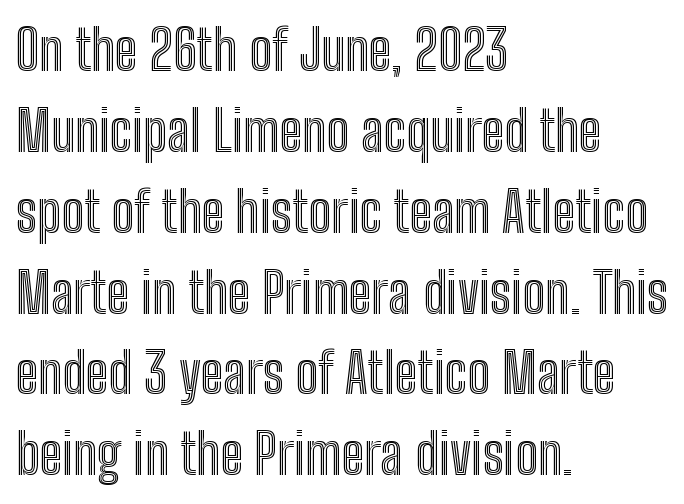
{"italic": "no", "width": "condensed", "x_height": "medium", "monospaced": "no", "underline": "no", "align": "left", "line_spacing": "normal", "line_spacing_ratio": 1.47, "letter_spacing": "normal", "letter_spacing_em": 0.0, "glyph_px": 55}
